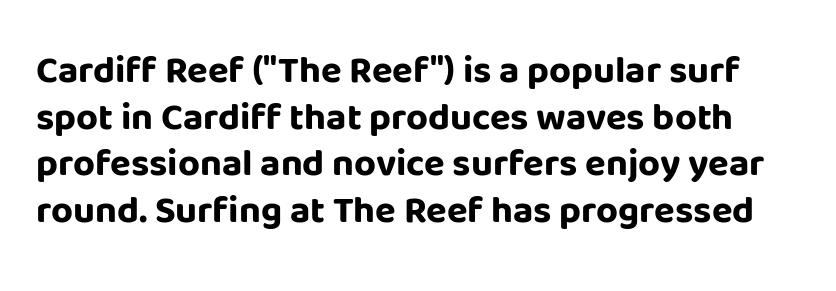
The image shows 38 px bold sans-serif type, upright; set line spacing 1.23x, normal letter spacing, not underlined; low stroke contrast and a large x-height.
